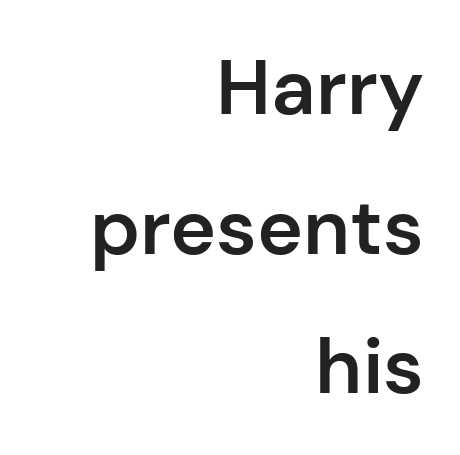
The image shows 78 px semibold sans-serif type, upright; set right-aligned, line spacing 1.79x, normal letter spacing, not underlined; low stroke contrast and a medium x-height.
